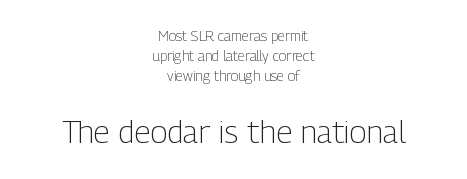
{"serif": "no", "italic": "no", "bold": "no", "weight": "light", "width": "condensed", "stroke_contrast": "low", "x_height": "medium", "monospaced": "no", "underline": "no", "align": "center", "line_spacing": "normal", "line_spacing_ratio": 1.42, "letter_spacing": "normal", "letter_spacing_em": 0.0, "larger_block": "second", "size_ratio": 2.29, "glyph_px": 32}
